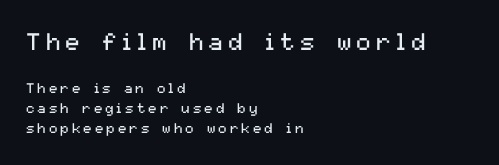
Q: Is the text bold? A: No.
Q: Is the text italic (slanted)? A: No, it is upright.
Q: Is the text underlined? A: No.
Q: How is the paragraph aligned? A: Left-aligned.
Q: Is the spacing between letters normal or unusually wide? A: Unusually wide.
Q: Is the spacing between lines tight, normal or loose? A: Normal.
Q: Which block of text is set in a larger size, the first (top) or the second (bottom)? A: The first (top) one.
